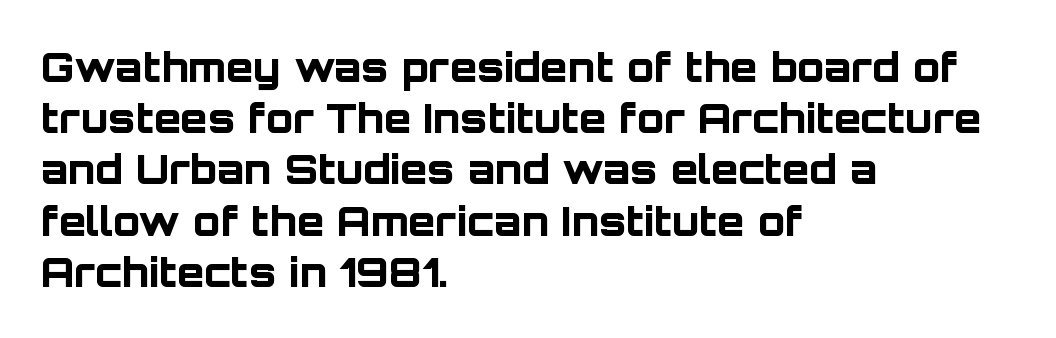
The face used here is proportionally spaced, like ordinary book or web type. Vertical strokes here are truly vertical. Horizontal bands of white between lines are of average thickness. The line texture is even and compact thanks to regular tracking. The letters carry no serifs — their stems end cleanly without finishing strokes. Glance below the letters and you will spot only blank space.
